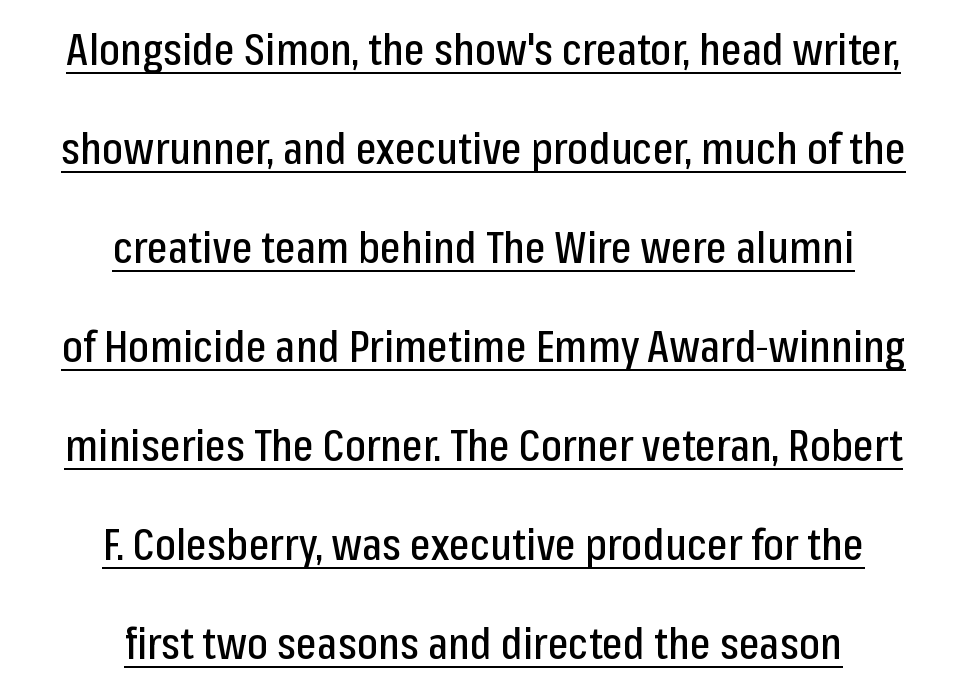
The image shows 44 px condensed sans-serif type, upright; set centered, loose line spacing (2.25x), normal letter spacing, underlined; low stroke contrast and a medium x-height.
